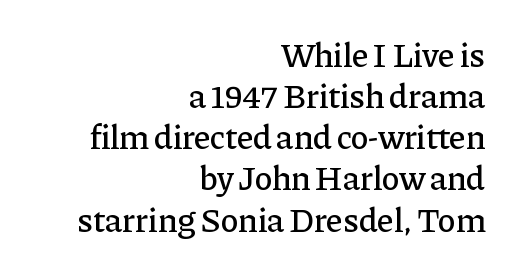
The paragraph has a hard right edge and a soft left edge. This is serif lettering, the kind often seen in printed books. Unlike italic type, these characters show no tilt at all. Nobody touched the tracking dial on this one. You could not count columns in this text — the font is proportionally spaced.
